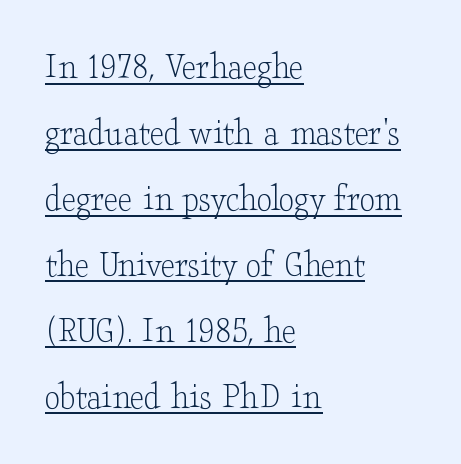
Serifs: yes, visible at the terminals of the letterforms. Here the glyphs are tracked normally, forming tight word shapes. Weight: regular or lighter. Compared with a centered layout, this one pins lines to the left instead.
